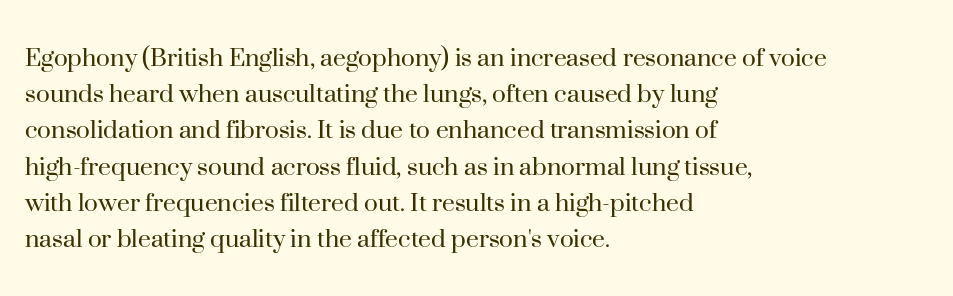
Whoever set this chose a conventional vertical rhythm. Caption: multi-line text, flush left, ragged right. These lines were composed using upright roman letters. No extra tracking has been applied to these lines.
